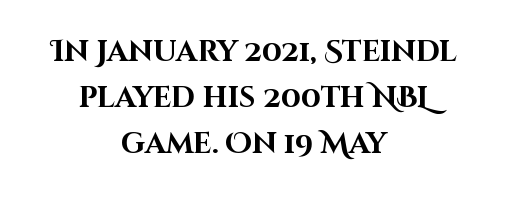
These lines sit exactly where default settings would place them. Looks like regular typesetting: each glyph gets only the width it needs. These lines were composed using upright roman letters. Font category for this specimen: sans-serif. Underlining? Definitely not there. This sample uses plain, unmodified letter spacing.
